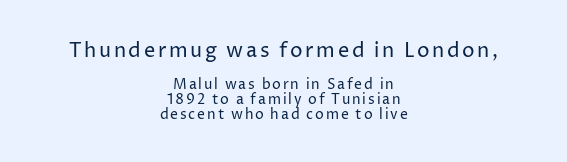
The image shows 20 px text type, upright; set centered, tight line spacing (1.08x), not underlined; the first (top) block is 1.43x larger.
